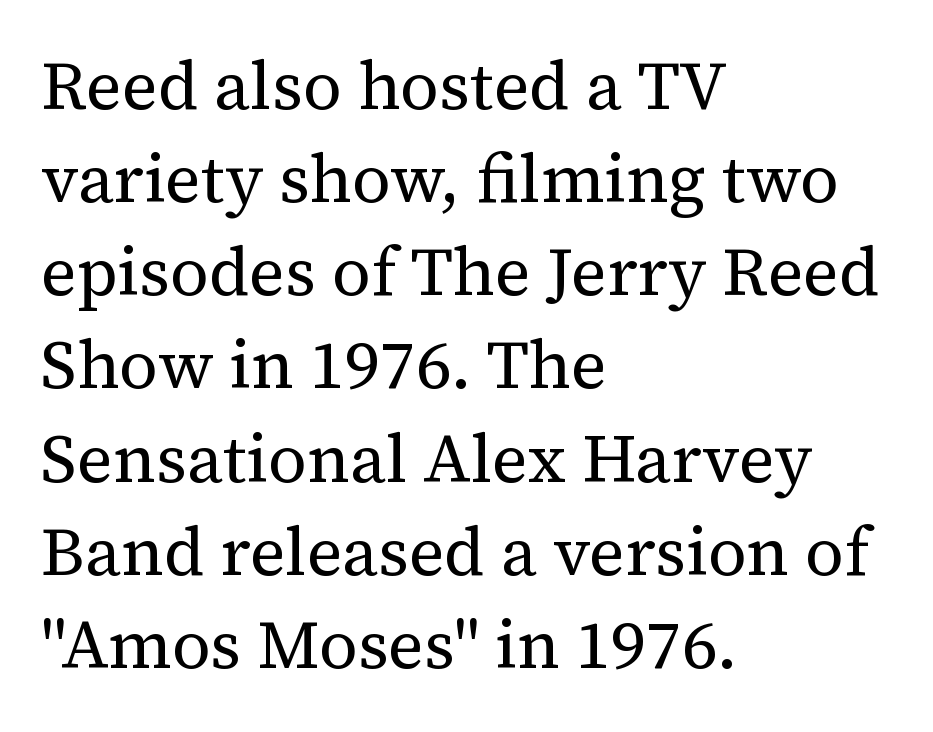
Q: Is the text bold? A: No.
Q: Is the text italic (slanted)? A: No, it is upright.
Q: Is the typeface a serif or a sans-serif typeface? A: Serif.
Q: Is the text underlined? A: No.
Q: How is the paragraph aligned? A: Left-aligned.
Q: Is the spacing between letters normal or unusually wide? A: Normal.
Q: Is the spacing between lines tight, normal or loose? A: Normal.
Q: Width (condensed, normal, or wide)? A: Normal.
Q: Stroke contrast? A: Medium.
Q: x-height? A: Medium.
Q: Monospaced? A: No.
